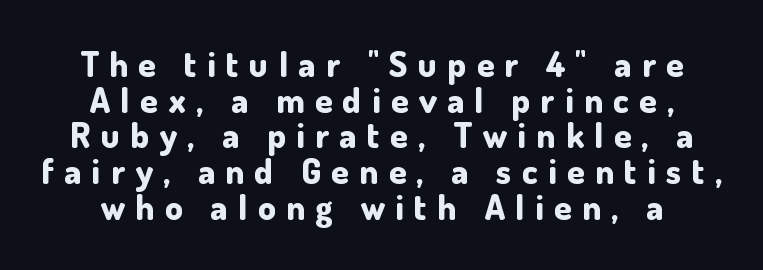
Q: Is the text bold? A: Yes.
Q: Is the text italic (slanted)? A: No, it is upright.
Q: Is the typeface a serif or a sans-serif typeface? A: Sans-serif.
Q: Is the text underlined? A: No.
Q: Is the spacing between letters normal or unusually wide? A: Unusually wide.
Q: Is the spacing between lines tight, normal or loose? A: Tight.
Q: Width (condensed, normal, or wide)? A: Normal.
Q: Stroke contrast? A: Low.
Q: x-height? A: Small.
Q: Monospaced? A: No.
